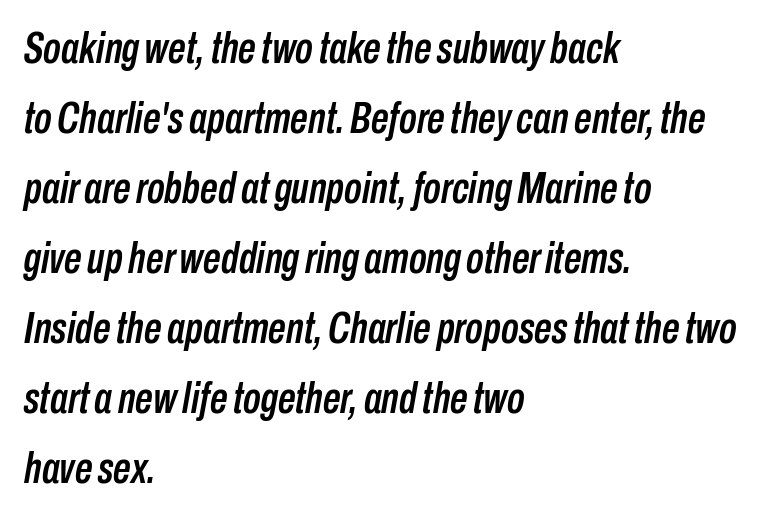
An italicized treatment has been applied to the whole sample. Proportional: the letters do not fall into vertical columns. A normal amount of white space separates one row of letters from the next. The zone under the glyphs is completely vacant.
